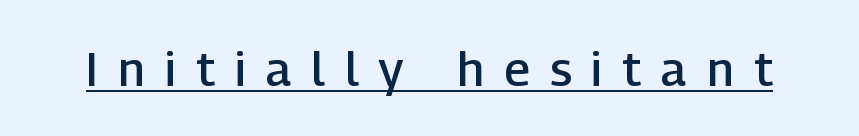
Serifs: no, the terminals of the letterforms are clean. In terms of weight, the rendering is demibold, just under bold. Notice how a bar underscores the lettering throughout. Each letter keeps its own natural width here, so spacing adapts to shape. Upright lettering throughout. Glyph-to-glyph distance is far greater than everyday printed text.
